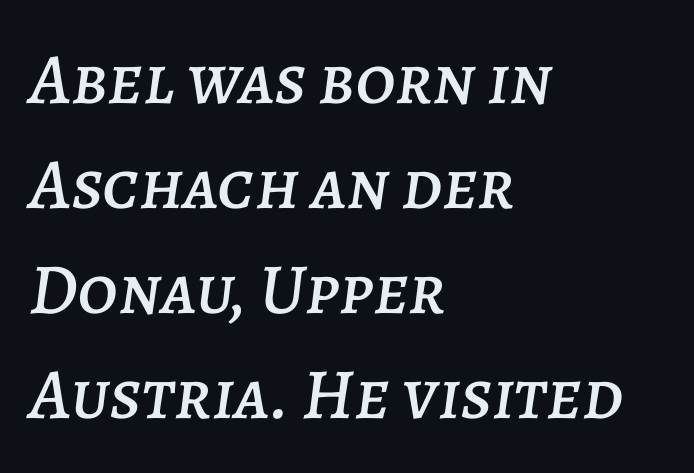
The image shows 72 px text type, italic (leaning right); set left-aligned, normal line spacing (1.46x), normal letter spacing, not underlined; low stroke contrast and a large x-height.
